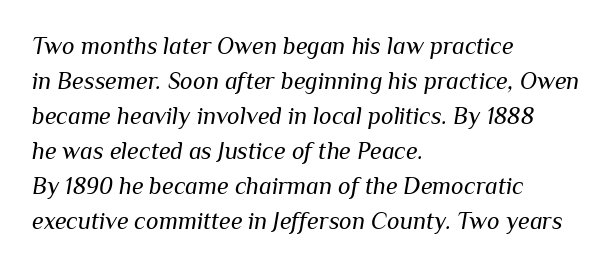
The image shows 24 px text type, italic (leaning right); set left-aligned, normal line spacing (1.46x), normal letter spacing, not underlined.
